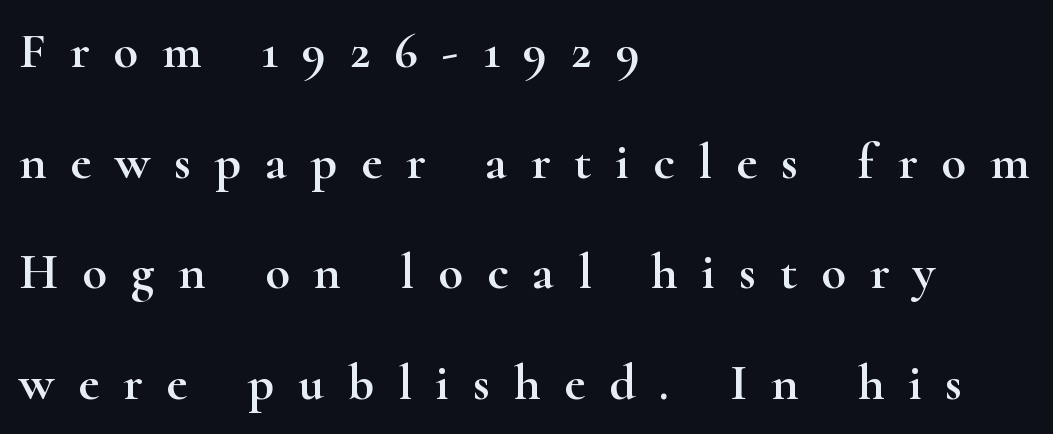
Q: Is the text italic (slanted)? A: No, it is upright.
Q: Is the typeface a serif or a sans-serif typeface? A: Serif.
Q: Is the text underlined? A: No.
Q: How is the paragraph aligned? A: Left-aligned.
Q: Is the spacing between letters normal or unusually wide? A: Unusually wide.
Q: Is the spacing between lines tight, normal or loose? A: Loose.
Q: Width (condensed, normal, or wide)? A: Wide.
Q: Stroke contrast? A: High.
Q: x-height? A: Small.
Q: Monospaced? A: No.
